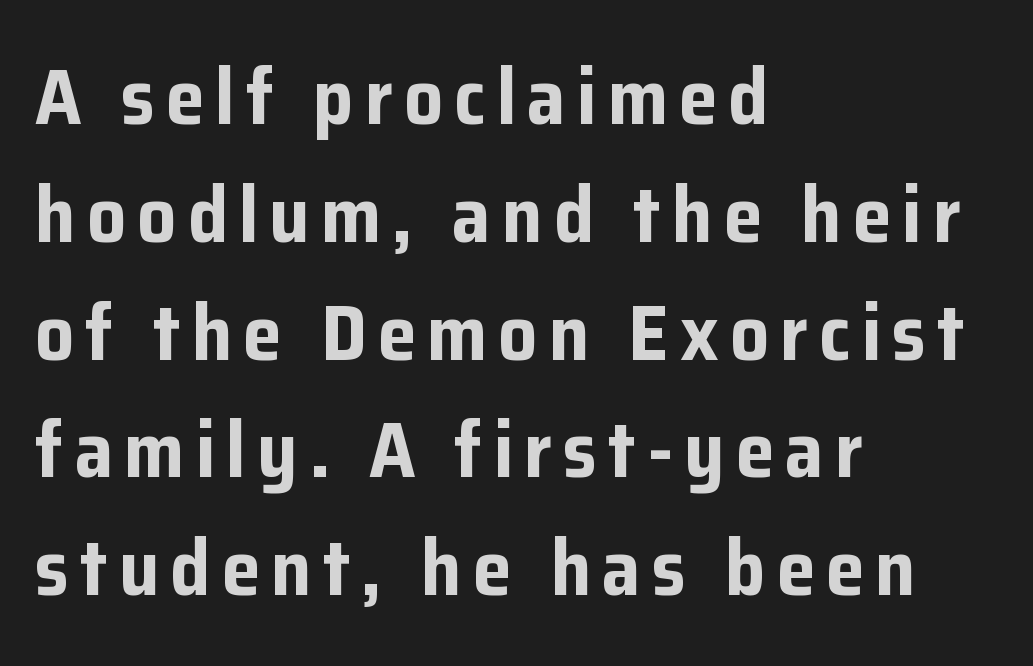
Q: Is the text bold? A: Yes.
Q: Is the text italic (slanted)? A: No, it is upright.
Q: Is the typeface a serif or a sans-serif typeface? A: Sans-serif.
Q: Is the text underlined? A: No.
Q: How is the paragraph aligned? A: Left-aligned.
Q: Is the spacing between lines tight, normal or loose? A: Normal.
Q: Width (condensed, normal, or wide)? A: Normal.
Q: Stroke contrast? A: Low.
Q: x-height? A: Medium.
Q: Monospaced? A: No.
